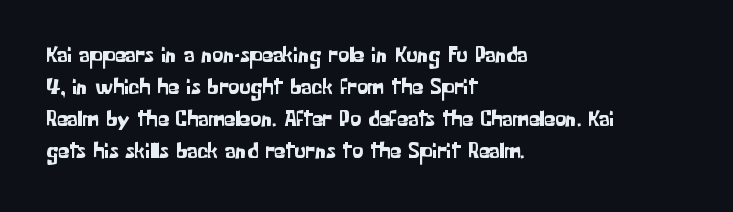
These lines were composed using upright roman letters. If you drew a ruler down the left edge, every line would touch it. In terms of leading, this rendering sits right in the middle. These lines keep a tight, regular rhythm from letter to letter. The glyphs are unaccompanied by any horizontal stroke below them.
